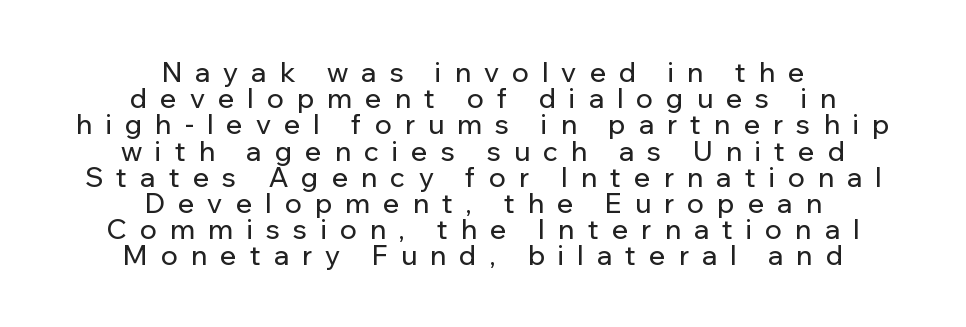
Q: Is the text italic (slanted)? A: No, it is upright.
Q: Is the text underlined? A: No.
Q: How is the paragraph aligned? A: Centered.
Q: Is the spacing between letters normal or unusually wide? A: Unusually wide.
Q: Is the spacing between lines tight, normal or loose? A: Tight.
